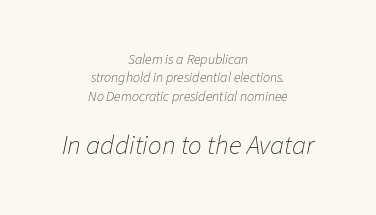
The image shows 27 px text type, italic (leaning right); set centered, normal line spacing (1.32x), normal letter spacing, not underlined; the second (bottom) block is 1.93x larger.
